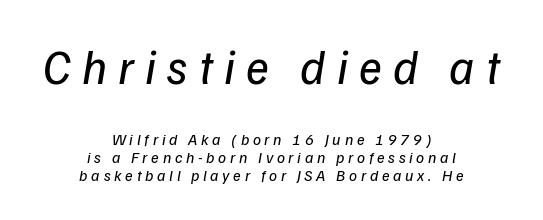
The image shows 48 px regular-weight sans-serif type; set centered, tight line spacing (1.15x), unusually wide letter spacing (+0.23 em), not underlined; the first (top) block is 3.0x larger; low stroke contrast and a medium x-height.
